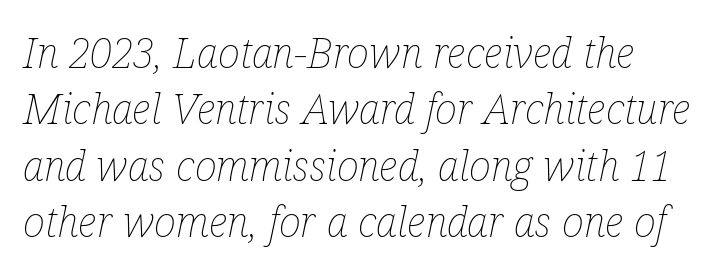
Q: Is the text bold? A: No.
Q: Is the text italic (slanted)? A: Yes, it leans right by about 12 degrees.
Q: Is the text underlined? A: No.
Q: Is the spacing between letters normal or unusually wide? A: Normal.
Q: Is the spacing between lines tight, normal or loose? A: Normal.
Q: Width (condensed, normal, or wide)? A: Condensed.
Q: Stroke contrast? A: Low.
Q: x-height? A: Medium.
Q: Monospaced? A: No.
